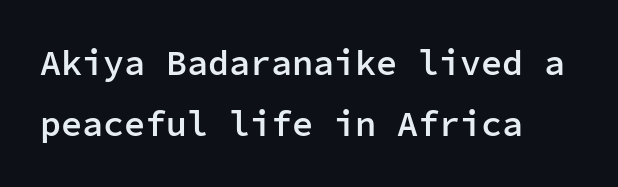
Q: Is the text bold? A: Semi-bold.
Q: Is the text italic (slanted)? A: No, it is upright.
Q: Is the typeface a serif or a sans-serif typeface? A: Sans-serif.
Q: Is the text underlined? A: No.
Q: How is the paragraph aligned? A: Left-aligned.
Q: Is the spacing between letters normal or unusually wide? A: Normal.
Q: Width (condensed, normal, or wide)? A: Normal.
Q: Stroke contrast? A: Low.
Q: x-height? A: Medium.
Q: Monospaced? A: Yes.
